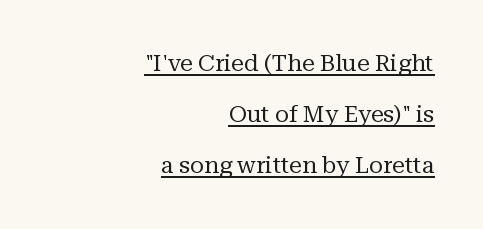
The image shows 23 px text type, upright; set right-aligned, loose line spacing (2.22x), normal letter spacing, underlined.
